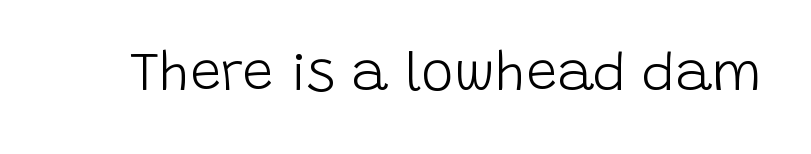
A light-to-regular cut is what we see here. The rendering shows plain stroke endings on the letterforms — a sans-serif design. The gap between lines stays unmarked. The passage shown is typed in a proportional face where columns would drift. Posture: straight, roman, zero tilt. Does extra space separate the letters? No, they use regular spacing.
